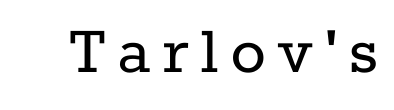
{"serif": "yes", "italic": "no", "bold": "no", "weight": "regular", "width": "normal", "stroke_contrast": "low", "x_height": "medium", "monospaced": "no", "underline": "no", "glyph_px": 73}
